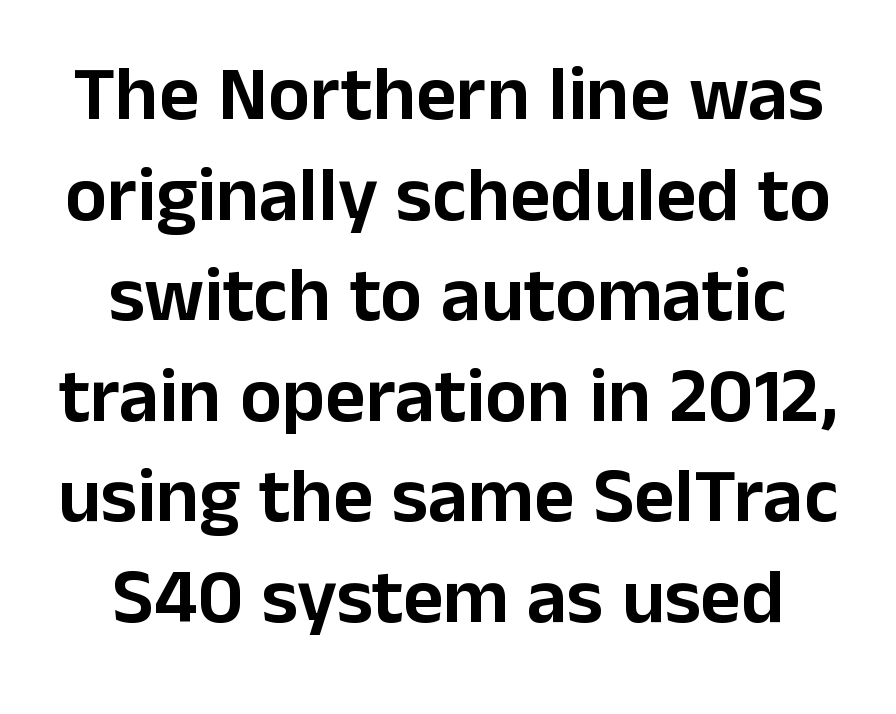
{"serif": "no", "italic": "no", "width": "normal", "stroke_contrast": "low", "x_height": "medium", "monospaced": "no", "underline": "no", "align": "center", "line_spacing": "normal", "line_spacing_ratio": 1.29, "letter_spacing": "normal", "letter_spacing_em": 0.0, "glyph_px": 78}
